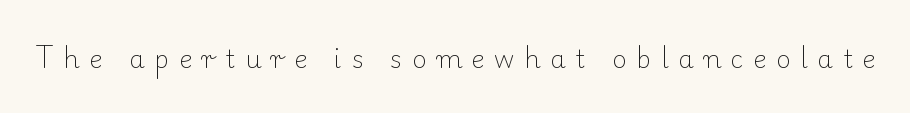
{"italic": "no", "bold": "no", "underline": "no", "letter_spacing": "wide", "letter_spacing_em": 0.39, "glyph_px": 25}
